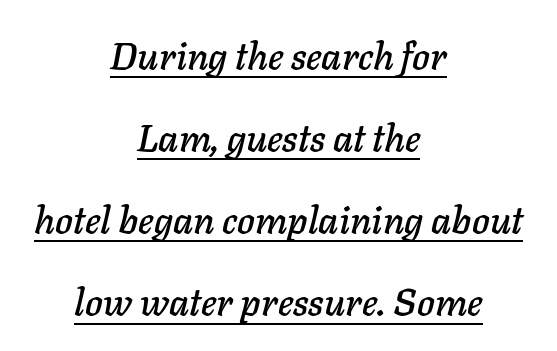
Q: Is the text italic (slanted)? A: Yes, it leans right by about 11 degrees.
Q: Is the text underlined? A: Yes.
Q: How is the paragraph aligned? A: Centered.
Q: Is the spacing between letters normal or unusually wide? A: Normal.
Q: Is the spacing between lines tight, normal or loose? A: Loose.
Q: Width (condensed, normal, or wide)? A: Normal.
Q: Stroke contrast? A: Low.
Q: x-height? A: Medium.
Q: Monospaced? A: No.
